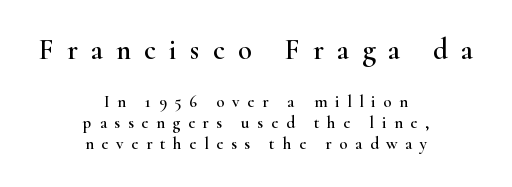
Q: Is the text italic (slanted)? A: No, it is upright.
Q: Is the typeface a serif or a sans-serif typeface? A: Serif.
Q: Is the text underlined? A: No.
Q: How is the paragraph aligned? A: Centered.
Q: Is the spacing between letters normal or unusually wide? A: Unusually wide.
Q: Which block of text is set in a larger size, the first (top) or the second (bottom)? A: The first (top) one.
Q: Width (condensed, normal, or wide)? A: Wide.
Q: Stroke contrast? A: High.
Q: x-height? A: Small.
Q: Monospaced? A: No.
